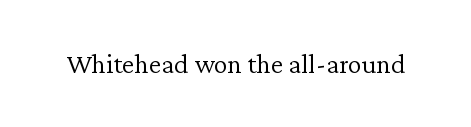
Stroke terminals: seriffed. A typesetter would call this zero additional tracking. Unbolded letterforms with no extra heft. The type sits square on the baseline with zero lean.
